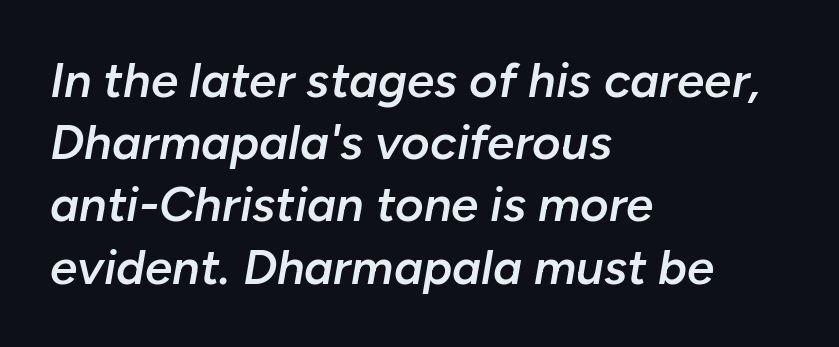
{"italic": "yes", "lean": "right", "slant_degrees": 10, "bold": "semi", "weight": "semibold", "width": "normal", "stroke_contrast": "low", "x_height": "medium", "monospaced": "no", "underline": "no", "align": "left", "line_spacing": "normal", "line_spacing_ratio": 1.27, "letter_spacing": "normal", "letter_spacing_em": 0.0, "glyph_px": 49}
